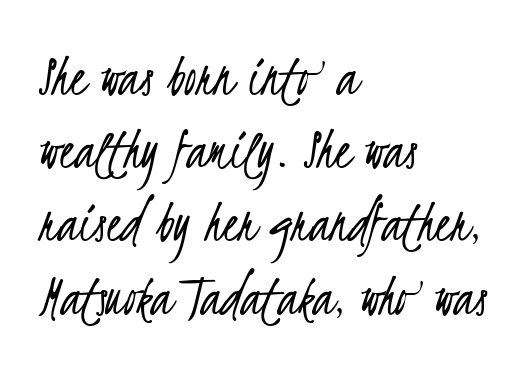
The image shows 61 px light, condensed sans-serif type; set left-aligned, line spacing 1.2x, normal letter spacing, not underlined; low stroke contrast and a small x-height.
